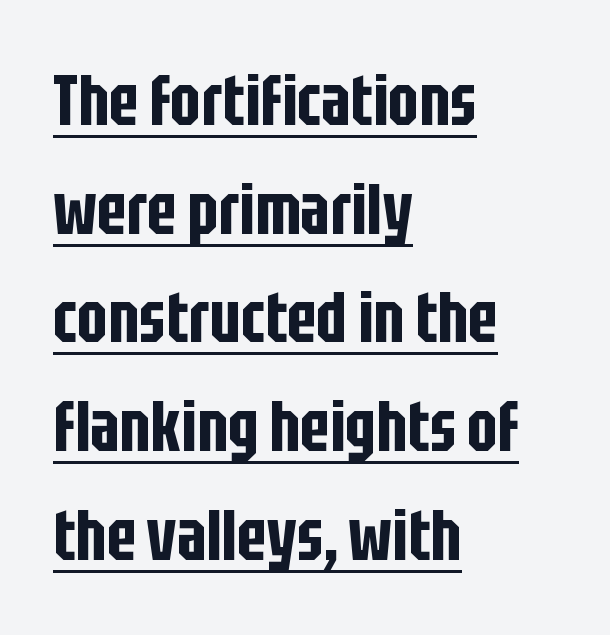
Q: Is the text italic (slanted)? A: No, it is upright.
Q: Is the typeface a serif or a sans-serif typeface? A: Sans-serif.
Q: Is the text underlined? A: Yes.
Q: How is the paragraph aligned? A: Left-aligned.
Q: Is the spacing between letters normal or unusually wide? A: Normal.
Q: Is the spacing between lines tight, normal or loose? A: Normal.
Q: Width (condensed, normal, or wide)? A: Condensed.
Q: Stroke contrast? A: Low.
Q: x-height? A: Large.
Q: Monospaced? A: No.
